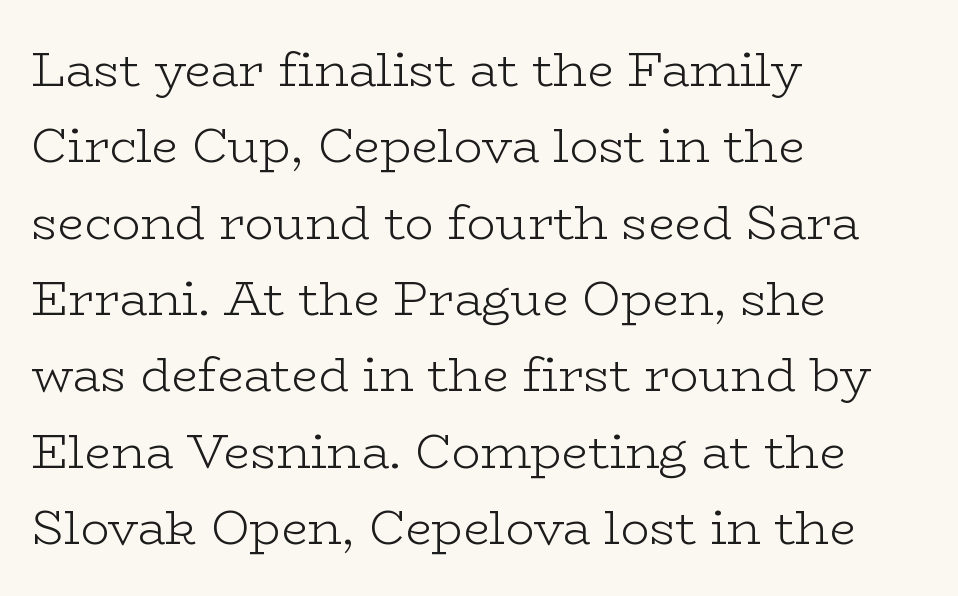
{"serif": "yes", "italic": "no", "bold": "no", "weight": "light", "width": "wide", "stroke_contrast": "low", "x_height": "medium", "monospaced": "no", "underline": "no", "align": "left", "line_spacing": "normal", "line_spacing_ratio": 1.59, "letter_spacing": "normal", "letter_spacing_em": 0.0, "glyph_px": 48}
